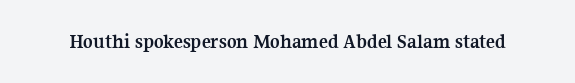
The letterforms sit shoulder to shoulder at normal distance. These lines were composed using upright roman letters. Check the space under the baseline: it is left empty. The sample has been set heavy, in full bold.
